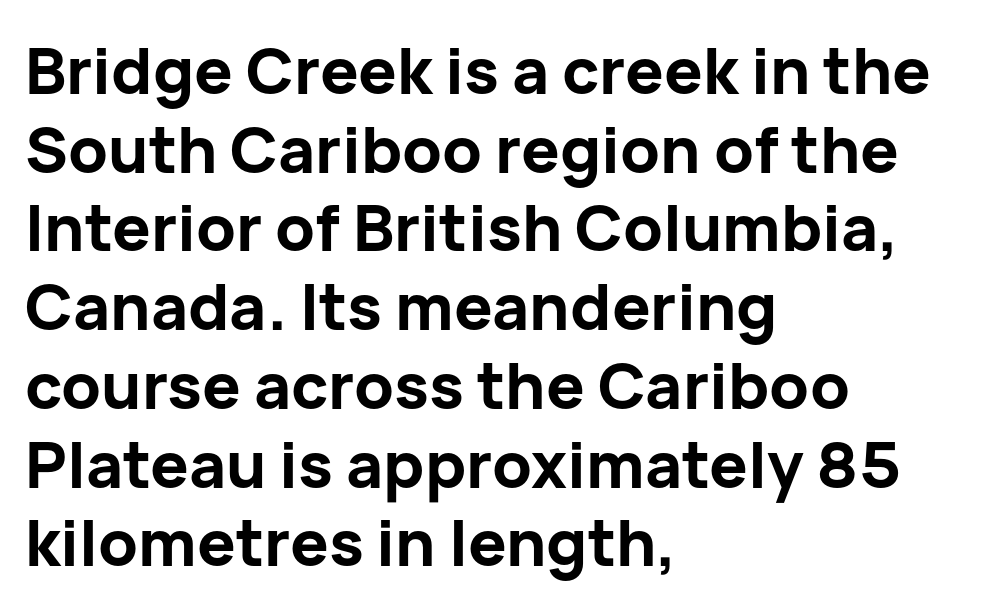
The image shows 64 px bold sans-serif type, upright; set left-aligned, line spacing 1.23x, normal letter spacing, not underlined; low stroke contrast and a medium x-height.
